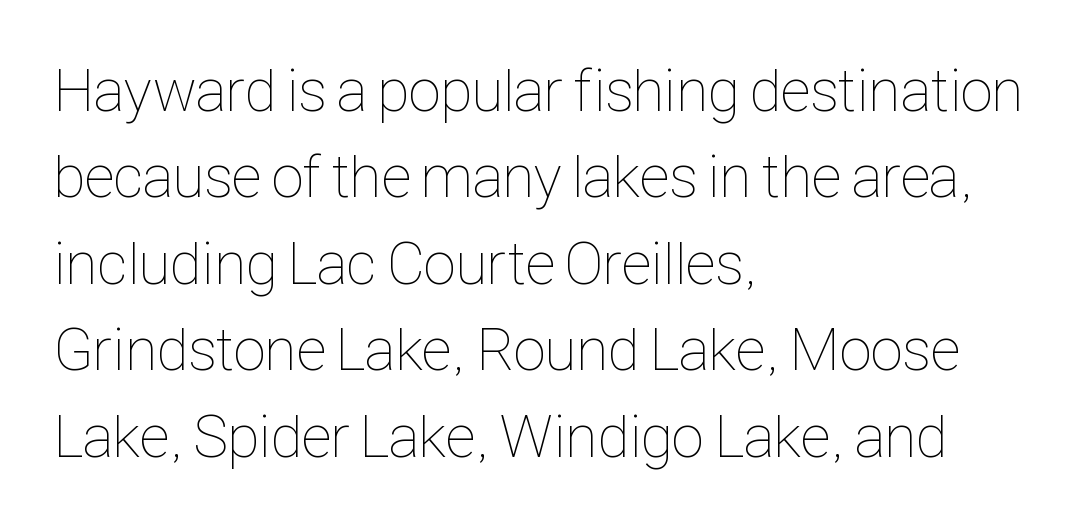
Q: Is the text bold? A: No.
Q: Is the text italic (slanted)? A: No, it is upright.
Q: Is the text underlined? A: No.
Q: How is the paragraph aligned? A: Left-aligned.
Q: Is the spacing between letters normal or unusually wide? A: Normal.
Q: Is the spacing between lines tight, normal or loose? A: Normal.
Q: Width (condensed, normal, or wide)? A: Condensed.
Q: Stroke contrast? A: Low.
Q: x-height? A: Medium.
Q: Monospaced? A: No.
